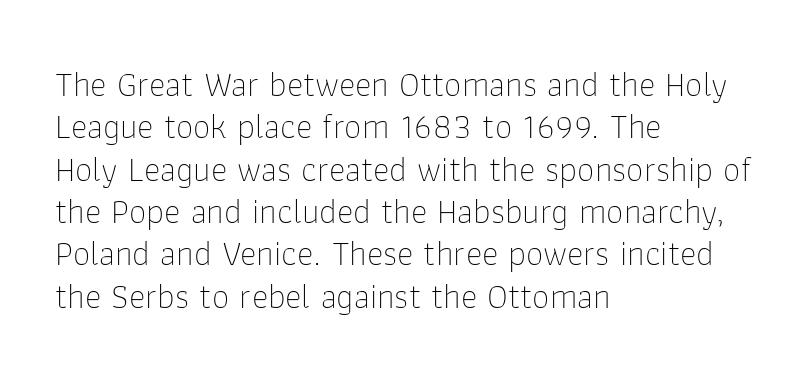
Bare-footed words on every line. Posture: vertical. This rendering uses left alignment, leaving the right contour irregular. The rendering keeps characters at their native spacing. A light-to-regular cut is what we see here.
